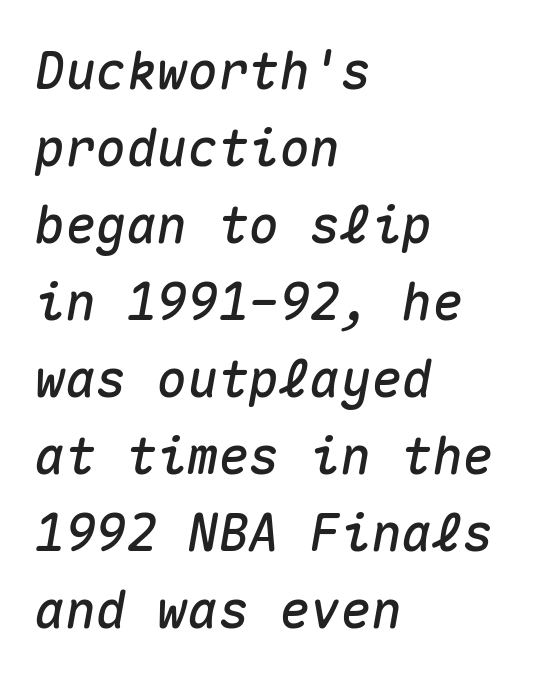
The image shows 51 px text type, italic (leaning right), monospaced; set left-aligned, normal line spacing (1.51x), normal letter spacing, not underlined; medium stroke contrast and a medium x-height.
